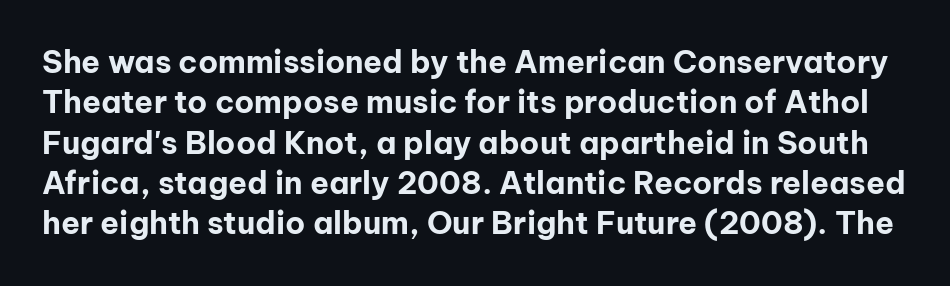
Q: Is the text bold? A: Yes.
Q: Is the text italic (slanted)? A: No, it is upright.
Q: Is the typeface a serif or a sans-serif typeface? A: Sans-serif.
Q: Is the text underlined? A: No.
Q: Is the spacing between letters normal or unusually wide? A: Normal.
Q: Is the spacing between lines tight, normal or loose? A: Normal.
Q: Width (condensed, normal, or wide)? A: Normal.
Q: Stroke contrast? A: Low.
Q: x-height? A: Medium.
Q: Monospaced? A: No.
